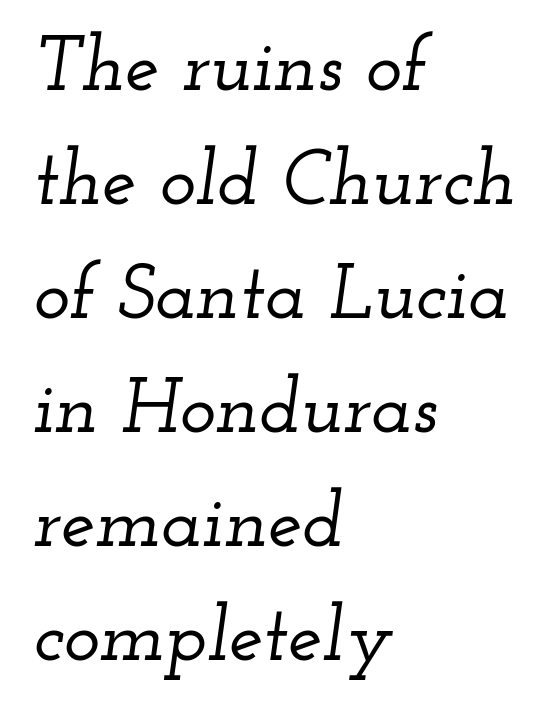
The image shows 77 px wide serif type, italic (leaning right); set left-aligned, normal line spacing (1.48x), normal letter spacing, not underlined; low stroke contrast and a small x-height.
